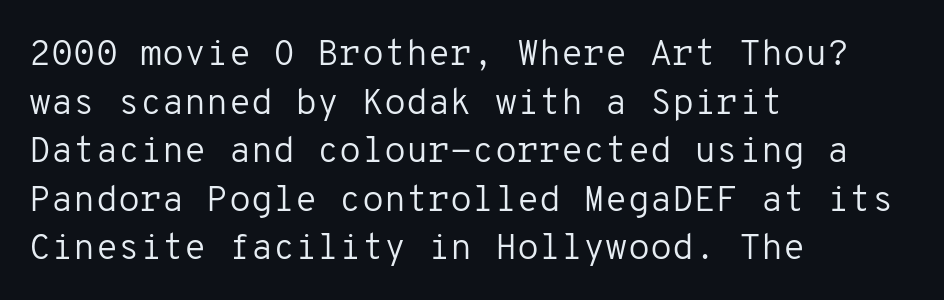
Q: Is the text bold? A: No.
Q: Is the text italic (slanted)? A: No, it is upright.
Q: Is the typeface a serif or a sans-serif typeface? A: Sans-serif.
Q: Is the text underlined? A: No.
Q: How is the paragraph aligned? A: Left-aligned.
Q: Is the spacing between letters normal or unusually wide? A: Normal.
Q: Is the spacing between lines tight, normal or loose? A: Normal.
Q: Width (condensed, normal, or wide)? A: Normal.
Q: Stroke contrast? A: Low.
Q: x-height? A: Medium.
Q: Monospaced? A: Yes.
